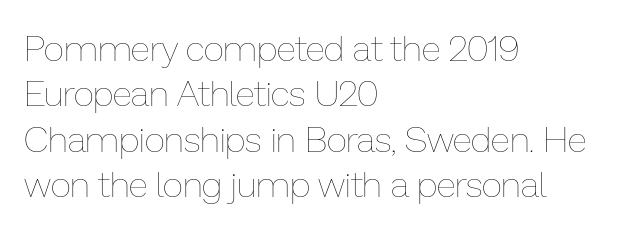
{"italic": "no", "bold": "no", "weight": "thin", "width": "normal", "stroke_contrast": "low", "x_height": "medium", "monospaced": "no", "underline": "no", "align": "left", "line_spacing": "normal", "line_spacing_ratio": 1.26, "letter_spacing": "normal", "letter_spacing_em": 0.0, "glyph_px": 36}
